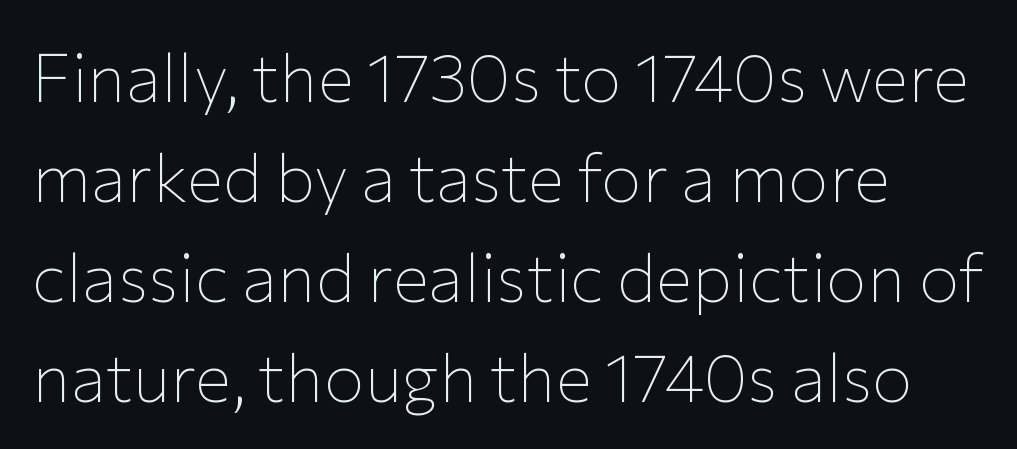
Q: Is the text bold? A: No.
Q: Is the text italic (slanted)? A: No, it is upright.
Q: Is the typeface a serif or a sans-serif typeface? A: Sans-serif.
Q: Is the text underlined? A: No.
Q: Is the spacing between letters normal or unusually wide? A: Normal.
Q: Is the spacing between lines tight, normal or loose? A: Normal.
Q: Width (condensed, normal, or wide)? A: Normal.
Q: Stroke contrast? A: Low.
Q: x-height? A: Medium.
Q: Monospaced? A: No.
